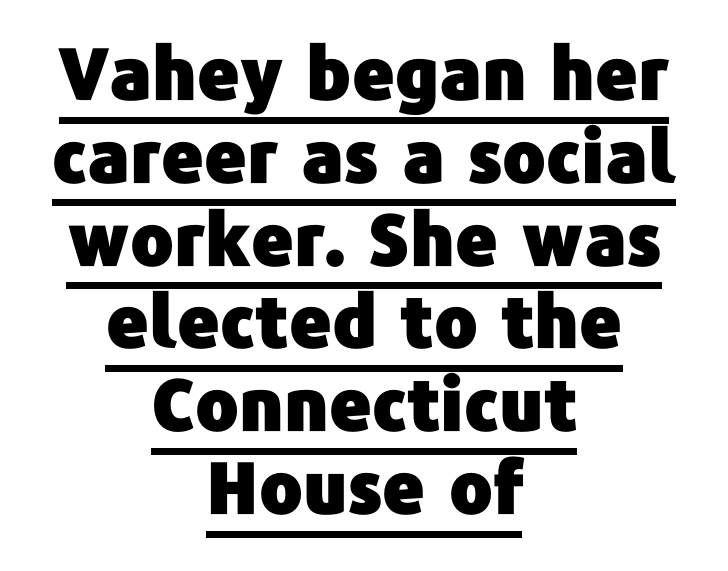
{"serif": "no", "italic": "no", "width": "normal", "stroke_contrast": "low", "x_height": "medium", "monospaced": "no", "underline": "yes", "align": "center", "line_spacing": "tight", "line_spacing_ratio": 1.15, "letter_spacing": "normal", "letter_spacing_em": 0.0, "glyph_px": 72}
